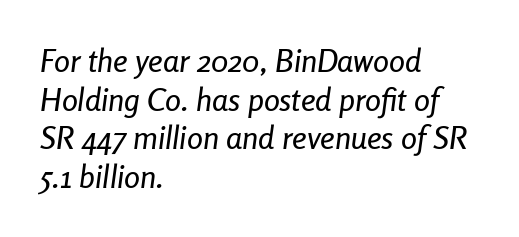
The passage shown is typed in a proportional face where columns would drift. Characters follow at the spacing the type designer built in. The whole block is typeset with a tilt. Beneath every word, the page is bare.
